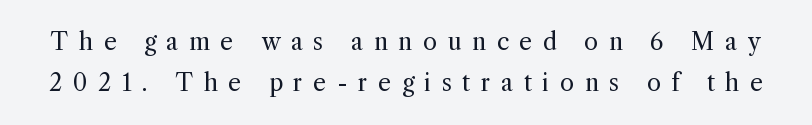
Q: Is the text bold? A: No.
Q: Is the text italic (slanted)? A: No, it is upright.
Q: Is the text underlined? A: No.
Q: Is the spacing between letters normal or unusually wide? A: Unusually wide.
